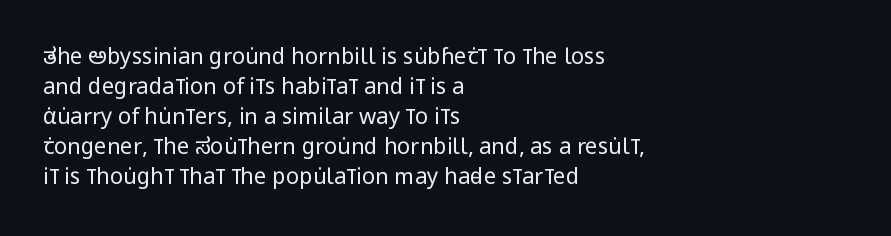
Reading down the column, the eye jumps a familiar distance to each next line. Left-aligned paragraph, ragged on the right. Check under the words: just untouched page. Nope, not italic — everything's standing straight.
